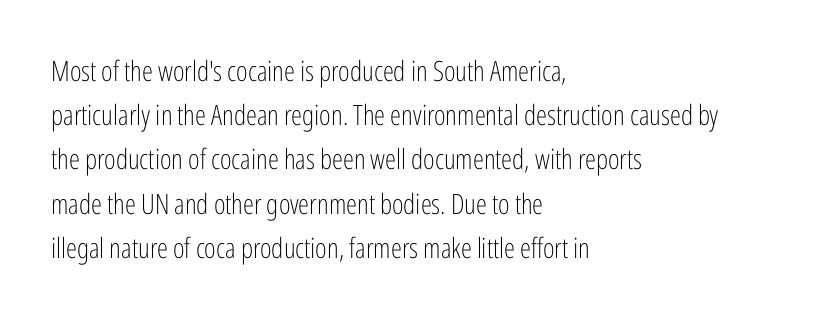
Q: Is the text bold? A: No.
Q: Is the text italic (slanted)? A: No, it is upright.
Q: Is the typeface a serif or a sans-serif typeface? A: Sans-serif.
Q: Is the text underlined? A: No.
Q: How is the paragraph aligned? A: Left-aligned.
Q: Is the spacing between letters normal or unusually wide? A: Normal.
Q: Is the spacing between lines tight, normal or loose? A: Normal.
Q: Width (condensed, normal, or wide)? A: Condensed.
Q: Stroke contrast? A: Low.
Q: x-height? A: Medium.
Q: Monospaced? A: No.
